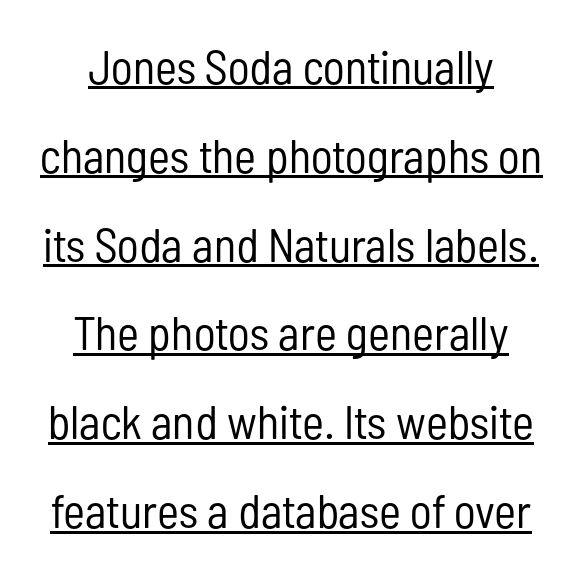
Q: Is the text bold? A: No.
Q: Is the text italic (slanted)? A: No, it is upright.
Q: Is the typeface a serif or a sans-serif typeface? A: Sans-serif.
Q: Is the text underlined? A: Yes.
Q: Is the spacing between letters normal or unusually wide? A: Normal.
Q: Width (condensed, normal, or wide)? A: Condensed.
Q: Stroke contrast? A: Low.
Q: x-height? A: Medium.
Q: Monospaced? A: No.
